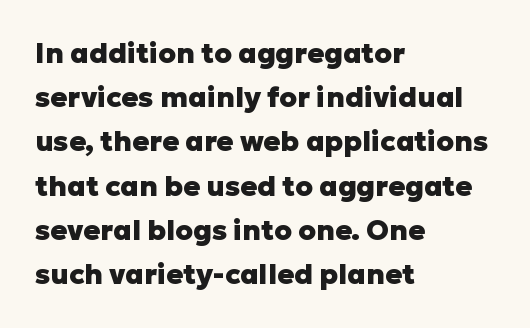
{"serif": "no", "italic": "no", "bold": "yes", "weight": "heavy", "width": "normal", "stroke_contrast": "low", "x_height": "medium", "monospaced": "no", "underline": "no", "align": "left", "line_spacing": "normal", "line_spacing_ratio": 1.58, "letter_spacing": "normal", "letter_spacing_em": 0.0, "glyph_px": 28}
